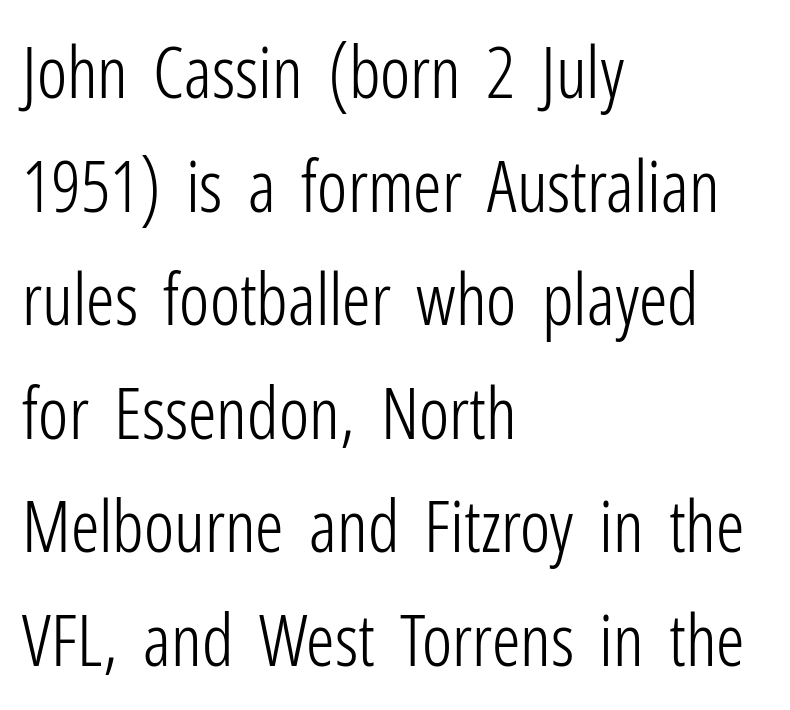
The image shows 71 px light, condensed sans-serif type, upright; set left-aligned, normal line spacing (1.6x), normal letter spacing, not underlined; low stroke contrast and a medium x-height.
